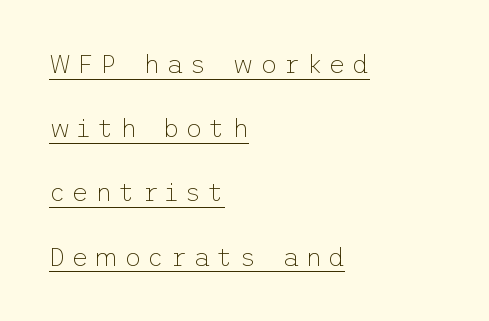
Does the leading feel generous? Absolutely, it's lavish. Is there an underline? Yes — a line sits under the letters. Where is the straight margin? On the left. Caption: face not bold, strokes unweighted. Notice how the stems are strictly vertical — no italics here.
